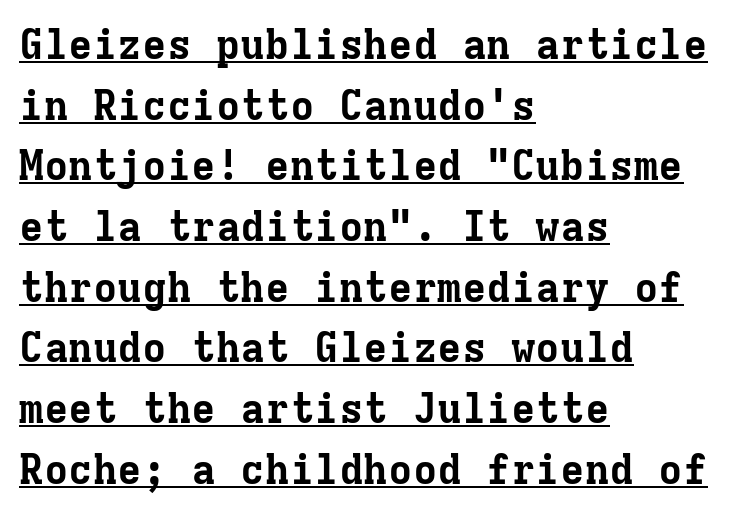
Q: Is the text bold? A: Yes.
Q: Is the text italic (slanted)? A: No, it is upright.
Q: Is the typeface a serif or a sans-serif typeface? A: Serif.
Q: Is the text underlined? A: Yes.
Q: How is the paragraph aligned? A: Left-aligned.
Q: Is the spacing between letters normal or unusually wide? A: Normal.
Q: Is the spacing between lines tight, normal or loose? A: Normal.
Q: Width (condensed, normal, or wide)? A: Normal.
Q: Stroke contrast? A: Low.
Q: x-height? A: Medium.
Q: Monospaced? A: Yes.
